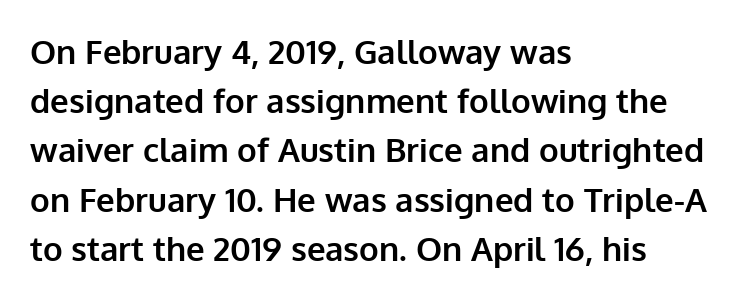
The passage shown is typed in a proportional face where columns would drift. This rendering features lettering with no underline. This sample uses an upright cut, with every glyph sitting square on the baseline. This sample uses a sans-serif face. The lines in this sample share a left origin and differ only in where they stop.
